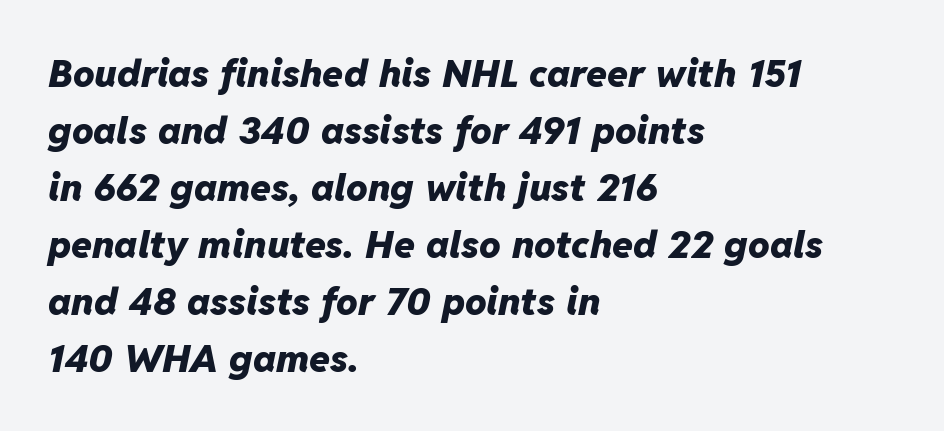
{"italic": "yes", "lean": "right", "slant_degrees": 11, "bold": "yes", "weight": "heavy", "width": "normal", "stroke_contrast": "low", "x_height": "medium", "monospaced": "no", "underline": "no", "align": "left", "line_spacing": "normal", "line_spacing_ratio": 1.5, "letter_spacing": "normal", "letter_spacing_em": 0.0, "glyph_px": 38}
